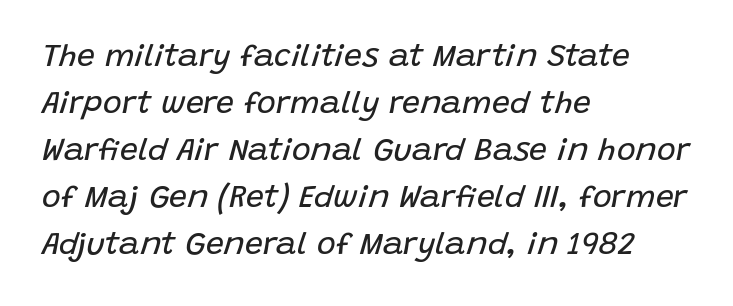
The image shows 32 px regular-weight type, italic (leaning right); set left-aligned, normal line spacing (1.47x), normal letter spacing, not underlined; low stroke contrast and a large x-height.
